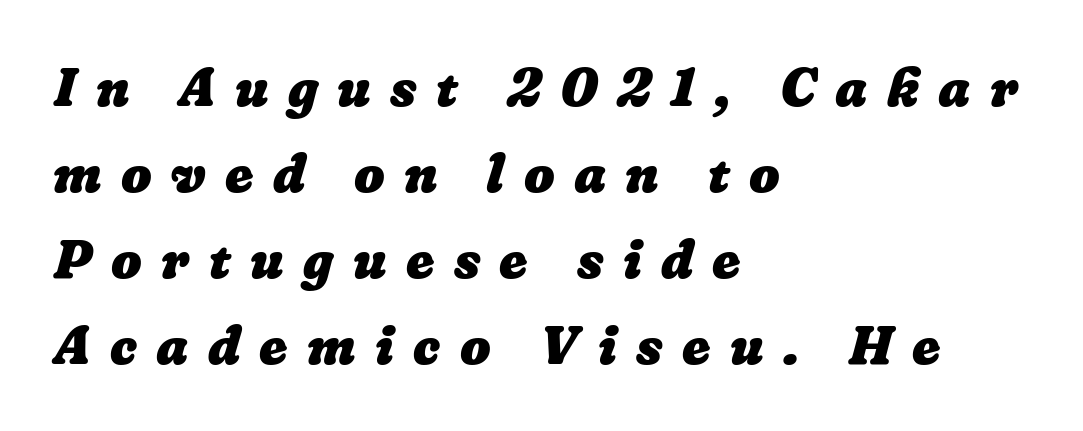
Q: Is the text bold? A: Yes.
Q: Is the text underlined? A: No.
Q: How is the paragraph aligned? A: Left-aligned.
Q: Is the spacing between letters normal or unusually wide? A: Unusually wide.
Q: Is the spacing between lines tight, normal or loose? A: Normal.
Q: Width (condensed, normal, or wide)? A: Normal.
Q: Stroke contrast? A: Low.
Q: x-height? A: Medium.
Q: Monospaced? A: No.
